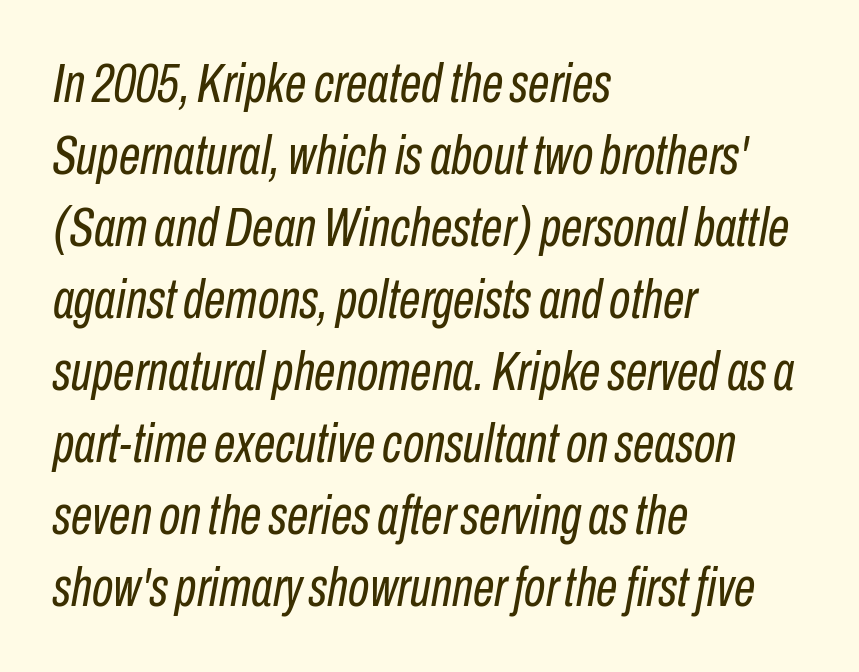
Q: Is the text bold? A: No.
Q: Is the text italic (slanted)? A: Yes, it leans right by about 10 degrees.
Q: Is the text underlined? A: No.
Q: How is the paragraph aligned? A: Left-aligned.
Q: Is the spacing between letters normal or unusually wide? A: Normal.
Q: Is the spacing between lines tight, normal or loose? A: Normal.
Q: Width (condensed, normal, or wide)? A: Condensed.
Q: Stroke contrast? A: Low.
Q: x-height? A: Medium.
Q: Monospaced? A: No.
